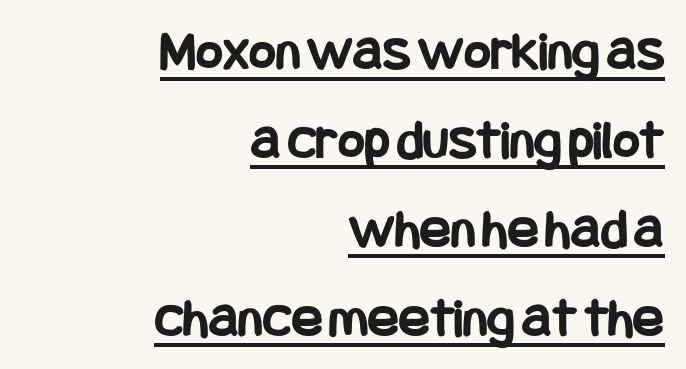
In terms of letterform style, serifs are entirely absent. Normally led — the rows are evenly, conventionally spaced. Italic: no, the glyphs are upright roman. These lines stack with their right ends in a neat column. This rendering leaves character spacing at its baseline value.
